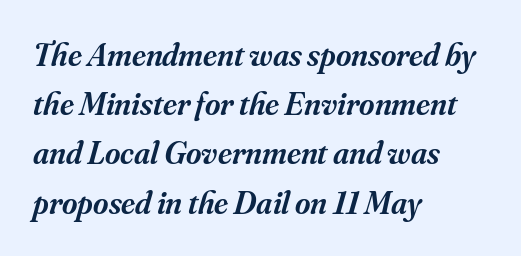
Q: Is the text bold? A: Semi-bold.
Q: Is the text italic (slanted)? A: Yes, it leans right by about 16 degrees.
Q: Is the typeface a serif or a sans-serif typeface? A: Serif.
Q: Is the text underlined? A: No.
Q: How is the paragraph aligned? A: Left-aligned.
Q: Is the spacing between letters normal or unusually wide? A: Normal.
Q: Is the spacing between lines tight, normal or loose? A: Normal.
Q: Width (condensed, normal, or wide)? A: Normal.
Q: Stroke contrast? A: Medium.
Q: x-height? A: Small.
Q: Monospaced? A: No.
